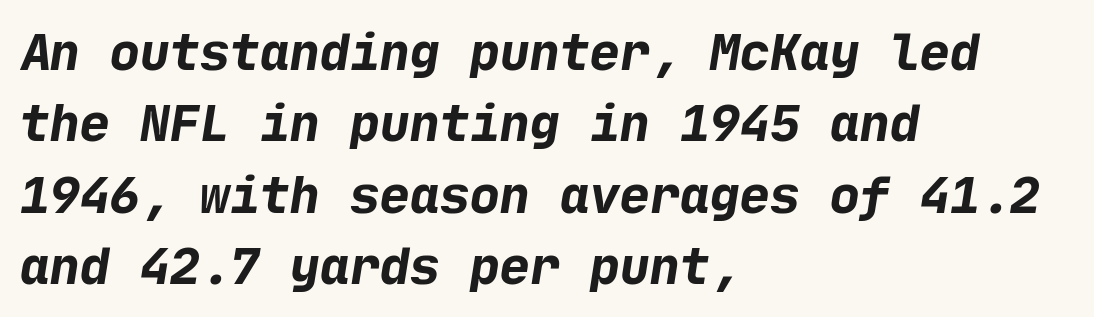
{"serif": "no", "bold": "yes", "weight": "bold", "width": "normal", "stroke_contrast": "low", "x_height": "medium", "underline": "no", "align": "left", "line_spacing": "normal", "line_spacing_ratio": 1.43, "letter_spacing": "normal", "letter_spacing_em": 0.0, "glyph_px": 50}
